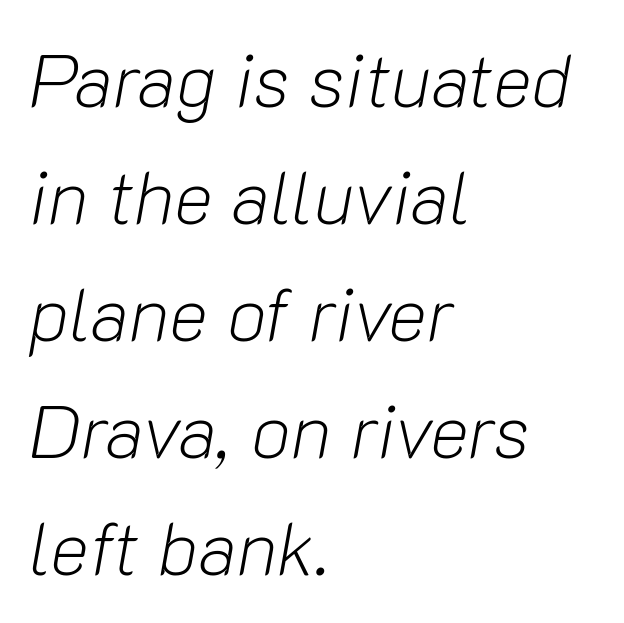
Q: Is the text bold? A: No.
Q: Is the text italic (slanted)? A: Yes, it leans right by about 10 degrees.
Q: Is the text underlined? A: No.
Q: How is the paragraph aligned? A: Left-aligned.
Q: Is the spacing between letters normal or unusually wide? A: Normal.
Q: Is the spacing between lines tight, normal or loose? A: Normal.
Q: Width (condensed, normal, or wide)? A: Normal.
Q: Stroke contrast? A: Low.
Q: x-height? A: Medium.
Q: Monospaced? A: No.
